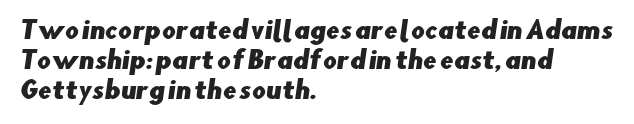
Each new line begins a customary step beneath the previous one. This rendering features lettering with no underline. This rendering uses left alignment, leaving the right contour irregular. How are the letters spaced? Ordinarily, with no added tracking.
